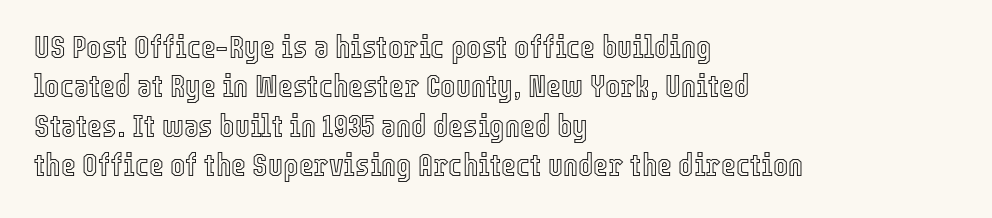
The image shows 32 px condensed type, upright; set left-aligned, line spacing 1.23x, normal letter spacing, not underlined; a medium x-height.
